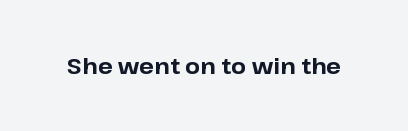
Short note: letters normally spaced. Words float on clear page, feet unadorned. The letters stand upright; this is a roman face. Heavy, bold letterforms.
